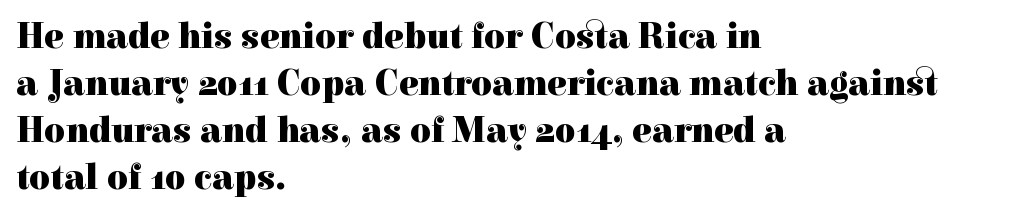
{"serif": "yes", "italic": "no", "bold": "yes", "weight": "heavy", "width": "normal", "x_height": "medium", "monospaced": "no", "underline": "no", "align": "left", "line_spacing": "normal", "line_spacing_ratio": 1.31, "letter_spacing": "normal", "letter_spacing_em": 0.0, "glyph_px": 36}
